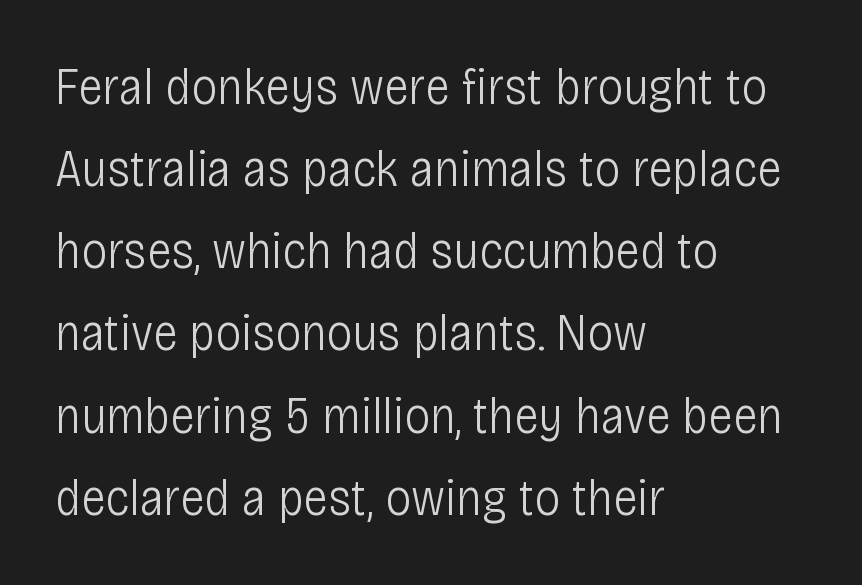
The space beneath each line is pristine and unruled. The passage shown is typed in a proportional face where columns would drift. Stems and bowls with no extra thickness — not bold. Baseline-to-baseline distance is the conventional proportion of letter height. Here the glyphs are tracked normally, forming tight word shapes.
